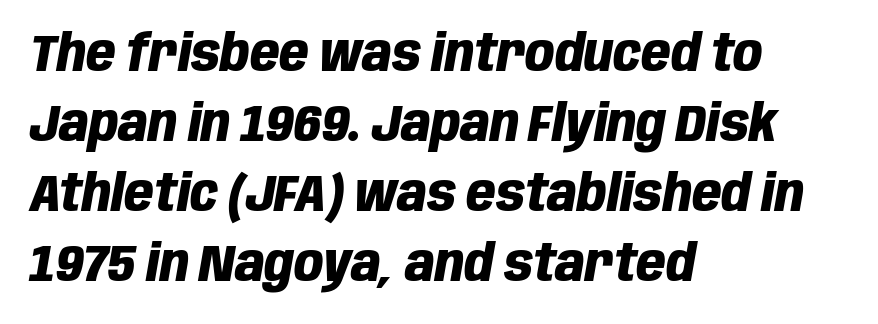
Between one letter and the next there's only the usual sliver of space. The sample has been set heavy, in full bold. The typography opts for an oblique posture over an upright one. A typesetter would call this proportional, since set widths differ per character. Has an underline been added? It has not.
